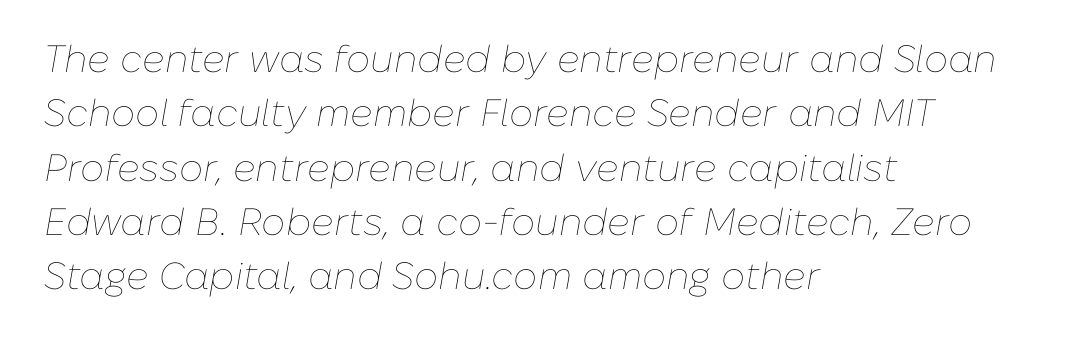
{"italic": "yes", "lean": "right", "slant_degrees": 10, "bold": "no", "weight": "thin", "width": "normal", "stroke_contrast": "low", "x_height": "medium", "monospaced": "no", "underline": "no", "align": "left", "line_spacing": "normal", "line_spacing_ratio": 1.43, "letter_spacing": "normal", "letter_spacing_em": 0.0, "glyph_px": 38}
